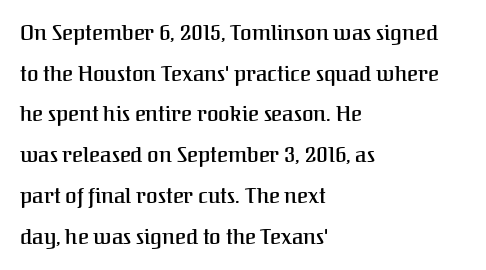
These lines stand farther apart than default settings would place them. A somewhat darkened texture: the type is semibold rather than bold. This sample uses plain, unmodified letter spacing. The lines in this sample share a left origin and differ only in where they stop. These lines were composed using upright roman letters.
